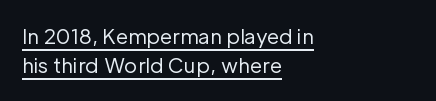
{"italic": "no", "bold": "no", "underline": "yes", "align": "left", "line_spacing": "normal", "line_spacing_ratio": 1.46, "letter_spacing": "normal", "letter_spacing_em": 0.0, "glyph_px": 20}
